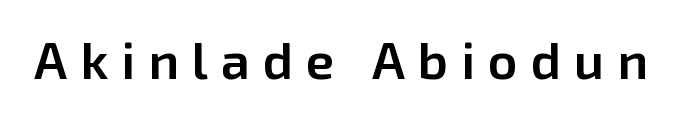
The image shows 52 px semibold sans-serif type, upright; set unusually wide letter spacing (+0.25 em), not underlined; low stroke contrast and a medium x-height.
